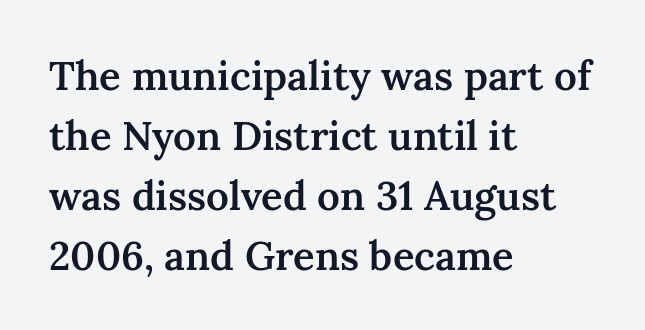
{"serif": "yes", "italic": "no", "bold": "semi", "weight": "semibold", "width": "normal", "stroke_contrast": "medium", "x_height": "medium", "monospaced": "no", "underline": "no", "align": "left", "line_spacing": "normal", "line_spacing_ratio": 1.5, "letter_spacing": "normal", "letter_spacing_em": 0.0, "glyph_px": 40}
